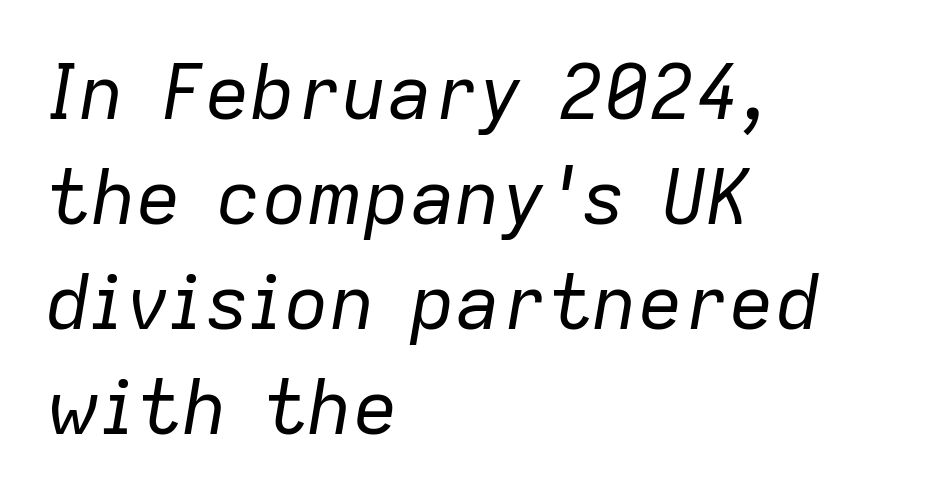
Q: Is the text bold? A: No.
Q: Is the text italic (slanted)? A: Yes, it leans right by about 9 degrees.
Q: Is the text underlined? A: No.
Q: How is the paragraph aligned? A: Left-aligned.
Q: Is the spacing between letters normal or unusually wide? A: Normal.
Q: Is the spacing between lines tight, normal or loose? A: Normal.
Q: Width (condensed, normal, or wide)? A: Normal.
Q: Stroke contrast? A: Low.
Q: x-height? A: Medium.
Q: Monospaced? A: No.
